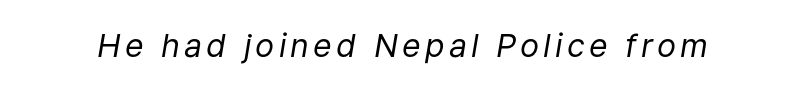
{"italic": "yes", "lean": "right", "slant_degrees": 9, "bold": "no", "weight": "regular", "width": "normal", "stroke_contrast": "low", "x_height": "medium", "monospaced": "no", "underline": "no", "glyph_px": 32}
